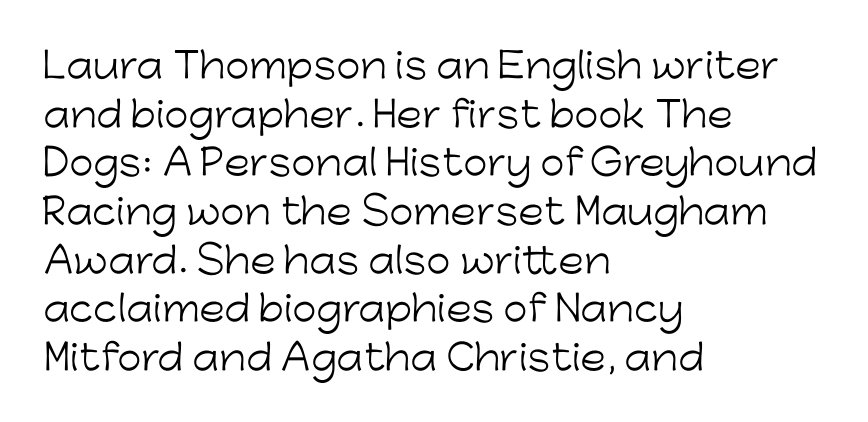
Q: Is the text bold? A: No.
Q: Is the text italic (slanted)? A: No, it is upright.
Q: Is the typeface a serif or a sans-serif typeface? A: Sans-serif.
Q: Is the text underlined? A: No.
Q: How is the paragraph aligned? A: Left-aligned.
Q: Is the spacing between letters normal or unusually wide? A: Normal.
Q: Is the spacing between lines tight, normal or loose? A: Normal.
Q: Width (condensed, normal, or wide)? A: Normal.
Q: Stroke contrast? A: Low.
Q: x-height? A: Medium.
Q: Monospaced? A: No.
